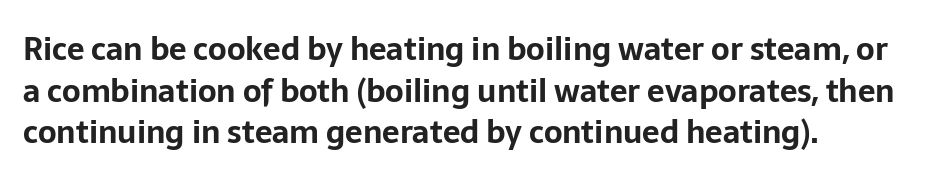
Q: Is the text bold? A: Yes.
Q: Is the text italic (slanted)? A: No, it is upright.
Q: Is the typeface a serif or a sans-serif typeface? A: Sans-serif.
Q: Is the text underlined? A: No.
Q: How is the paragraph aligned? A: Left-aligned.
Q: Is the spacing between letters normal or unusually wide? A: Normal.
Q: Is the spacing between lines tight, normal or loose? A: Normal.
Q: Width (condensed, normal, or wide)? A: Normal.
Q: Stroke contrast? A: Low.
Q: x-height? A: Medium.
Q: Monospaced? A: No.
